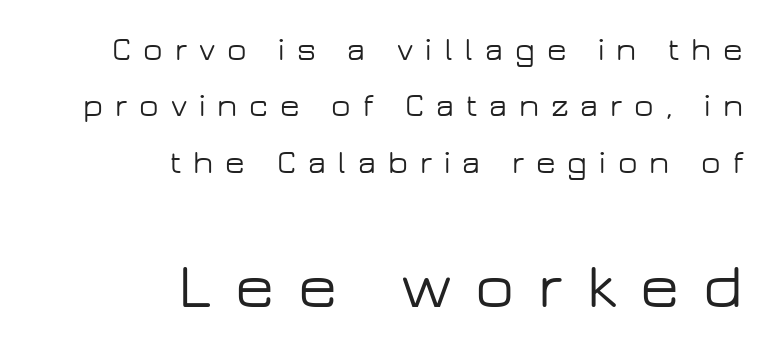
The type family on display is of the sans-serif kind. These lines are rendered in a variable-pitch font. Which chunk is bigger? The second one — the bottom block dwarfs the top. The face used here is rendered with a markedly widened letterfit.
